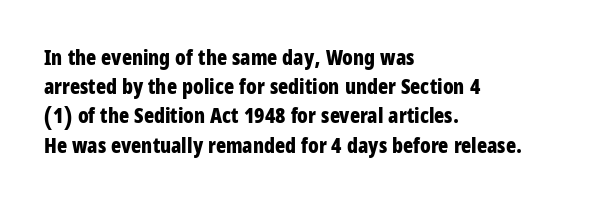
{"italic": "no", "bold": "yes", "underline": "no", "align": "left", "line_spacing": "normal", "line_spacing_ratio": 1.39, "letter_spacing": "normal", "letter_spacing_em": 0.0, "glyph_px": 21}
